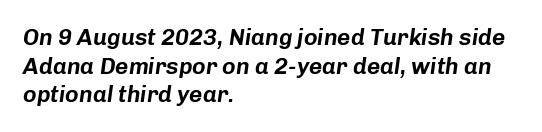
Alignment: flush left. Yep, that's italic — everything's leaning. In terms of letterspacing, this is plain default setting. Anything drawn beneath the words? Only blank space.
